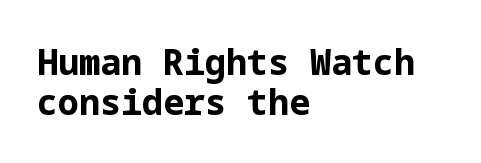
{"serif": "no", "italic": "no", "bold": "yes", "weight": "bold", "width": "normal", "stroke_contrast": "low", "x_height": "medium", "underline": "no", "align": "left", "line_spacing": "tight", "line_spacing_ratio": 1.14, "letter_spacing": "normal", "letter_spacing_em": 0.0, "glyph_px": 35}
